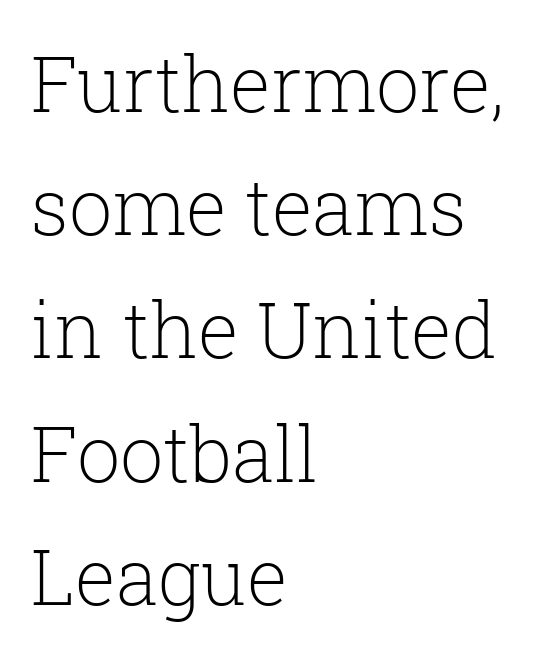
A normal amount of white space separates one row of letters from the next. The characters display serif detailing at their extremities. Beneath every word, the page is bare. Does the copy run flush right? No — it runs flush left. The strokes carry an ordinary text weight at most.
